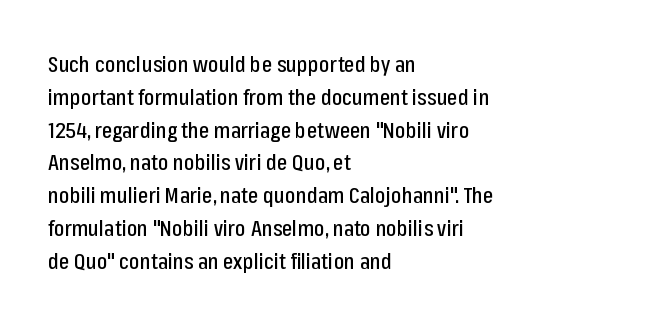
Q: Is the text italic (slanted)? A: No, it is upright.
Q: Is the text underlined? A: No.
Q: How is the paragraph aligned? A: Left-aligned.
Q: Is the spacing between letters normal or unusually wide? A: Normal.
Q: Is the spacing between lines tight, normal or loose? A: Normal.
